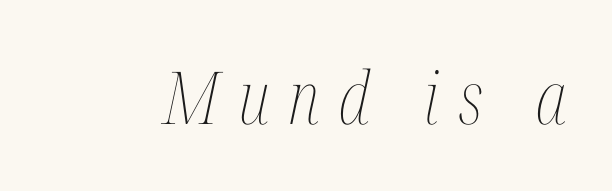
{"italic": "yes", "lean": "right", "slant_degrees": 12, "bold": "no", "weight": "thin", "width": "condensed", "stroke_contrast": "medium", "x_height": "medium", "monospaced": "no", "underline": "no", "letter_spacing": "wide", "letter_spacing_em": 0.26, "glyph_px": 73}
